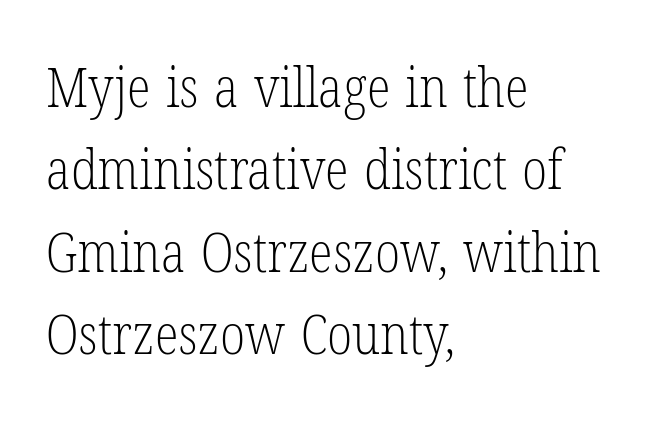
The image shows 55 px light, condensed serif type, upright; set left-aligned, normal line spacing (1.5x), normal letter spacing, not underlined; low stroke contrast and a medium x-height.
